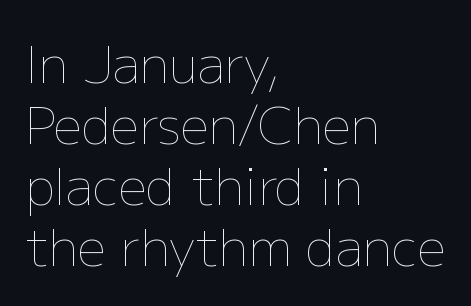
The passage shown is typed in a proportional face where columns would drift. It's the straight-up-and-down kind of type. The letters look calm and open, with moderate or lighter stems. No extra tracking has been applied to these lines.
